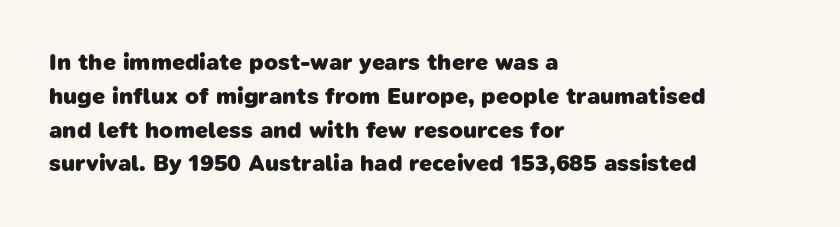
{"bold": "yes", "underline": "no", "align": "left", "line_spacing": "normal", "line_spacing_ratio": 1.47, "letter_spacing": "normal", "letter_spacing_em": 0.0, "glyph_px": 23}
